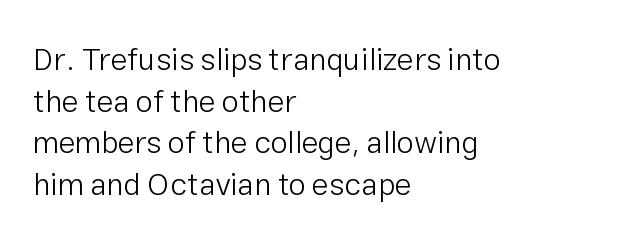
{"serif": "no", "italic": "no", "bold": "no", "weight": "light", "width": "normal", "stroke_contrast": "low", "x_height": "medium", "monospaced": "no", "underline": "no", "align": "left", "line_spacing": "normal", "line_spacing_ratio": 1.34, "letter_spacing": "normal", "letter_spacing_em": 0.0, "glyph_px": 31}
